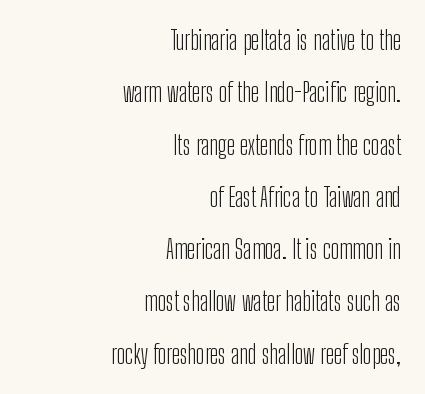
{"italic": "no", "bold": "no", "underline": "no", "align": "right", "line_spacing": "loose", "line_spacing_ratio": 2.01, "letter_spacing": "normal", "letter_spacing_em": 0.0, "glyph_px": 26}
